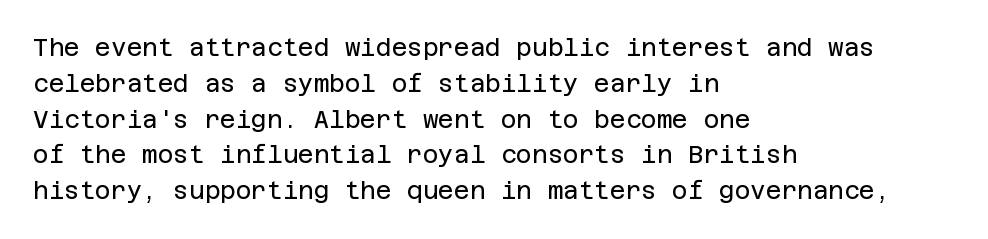
Q: Is the text bold? A: No.
Q: Is the text italic (slanted)? A: No, it is upright.
Q: Is the text underlined? A: No.
Q: How is the paragraph aligned? A: Left-aligned.
Q: Is the spacing between letters normal or unusually wide? A: Normal.
Q: Is the spacing between lines tight, normal or loose? A: Normal.
